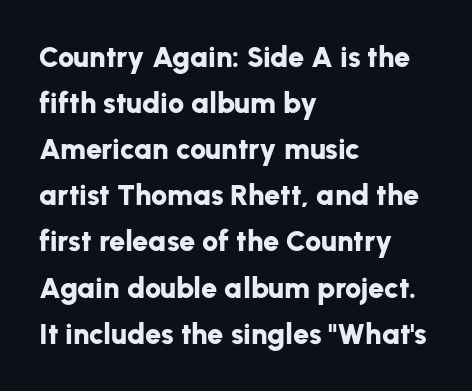
Q: Is the text bold? A: Yes.
Q: Is the text italic (slanted)? A: No, it is upright.
Q: Is the typeface a serif or a sans-serif typeface? A: Sans-serif.
Q: Is the text underlined? A: No.
Q: How is the paragraph aligned? A: Left-aligned.
Q: Is the spacing between letters normal or unusually wide? A: Normal.
Q: Is the spacing between lines tight, normal or loose? A: Normal.
Q: Width (condensed, normal, or wide)? A: Normal.
Q: Stroke contrast? A: Low.
Q: x-height? A: Medium.
Q: Monospaced? A: No.
